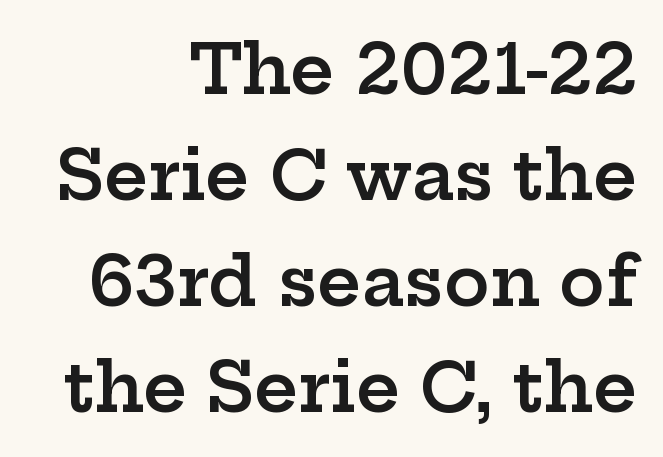
Typographically, this falls in the serif category. You can tell it's not italic because the verticals are truly vertical. Every letter is mildly thick-stroked: semibold rather than bold. The face used here is proportionally spaced, like ordinary book or web type. Casual observation: everything's shoved over to the right.
